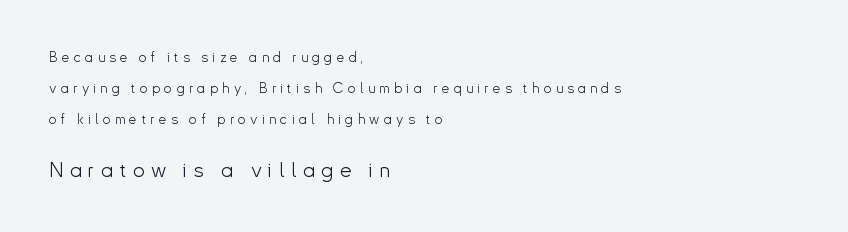
The image shows 21 px text type, upright; set left-aligned, loose line spacing (2.2x), unusually wide letter spacing (+0.31 em), not underlined; the second (bottom) block is 1.5x larger.
